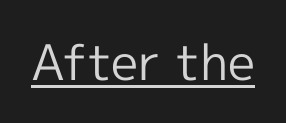
Q: Is the text bold? A: No.
Q: Is the text italic (slanted)? A: No, it is upright.
Q: Is the typeface a serif or a sans-serif typeface? A: Sans-serif.
Q: Is the text underlined? A: Yes.
Q: Is the spacing between letters normal or unusually wide? A: Normal.
Q: Width (condensed, normal, or wide)? A: Normal.
Q: x-height? A: Medium.
Q: Monospaced? A: No.
